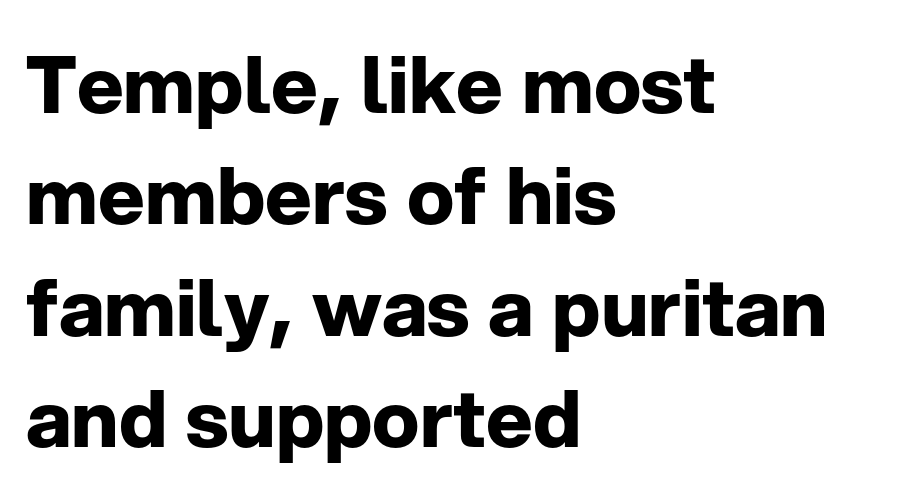
Leftover space on each line is placed entirely after the last word. Students, this is bold: see how much ink each stroke carries. The tracking reads as untouched default to a designer's eye. The passage shown is typed in a proportional face where columns would drift. Type style note: lacks serifs. Regular leading.
